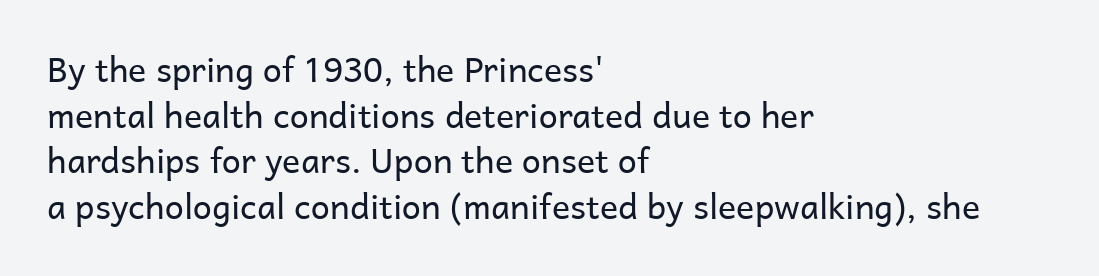
{"serif": "no", "italic": "no", "bold": "no", "weight": "regular", "width": "normal", "stroke_contrast": "low", "x_height": "medium", "monospaced": "no", "underline": "no", "align": "left", "line_spacing": "normal", "line_spacing_ratio": 1.34, "letter_spacing": "normal", "letter_spacing_em": 0.0, "glyph_px": 34}
